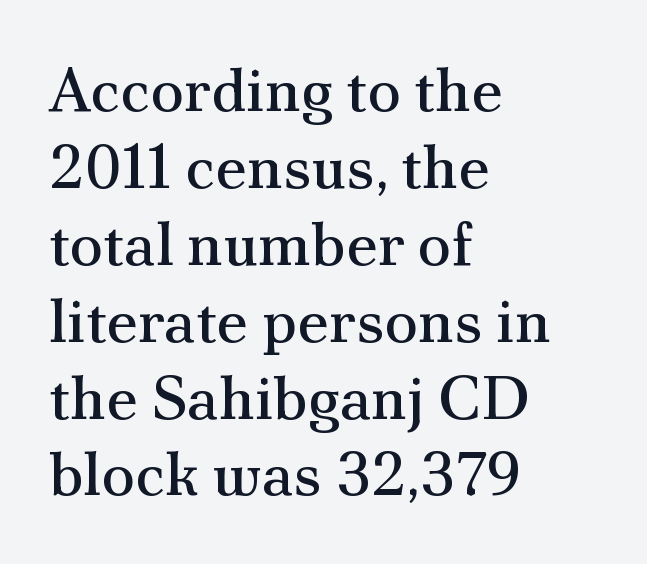
Q: Is the text bold? A: No.
Q: Is the text italic (slanted)? A: No, it is upright.
Q: Is the typeface a serif or a sans-serif typeface? A: Serif.
Q: Is the text underlined? A: No.
Q: How is the paragraph aligned? A: Left-aligned.
Q: Is the spacing between letters normal or unusually wide? A: Normal.
Q: Width (condensed, normal, or wide)? A: Normal.
Q: Stroke contrast? A: Medium.
Q: x-height? A: Small.
Q: Monospaced? A: No.
